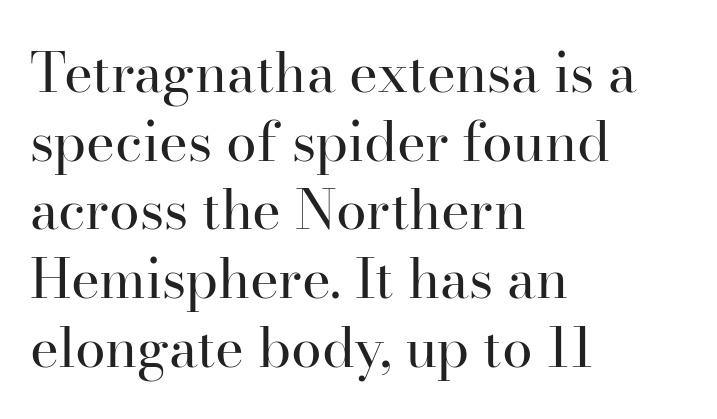
Q: Is the text bold? A: No.
Q: Is the text italic (slanted)? A: No, it is upright.
Q: Is the typeface a serif or a sans-serif typeface? A: Serif.
Q: Is the text underlined? A: No.
Q: How is the paragraph aligned? A: Left-aligned.
Q: Is the spacing between letters normal or unusually wide? A: Normal.
Q: Is the spacing between lines tight, normal or loose? A: Normal.
Q: Width (condensed, normal, or wide)? A: Normal.
Q: Stroke contrast? A: High.
Q: x-height? A: Small.
Q: Monospaced? A: No.
